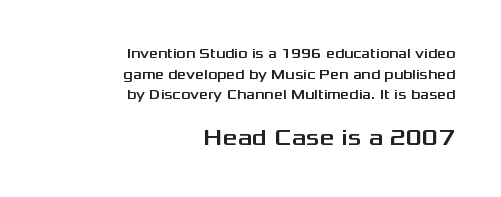
The image shows 23 px text type, upright; set right-aligned, normal line spacing (1.47x), normal letter spacing, not underlined; the second (bottom) block is 1.64x larger.
